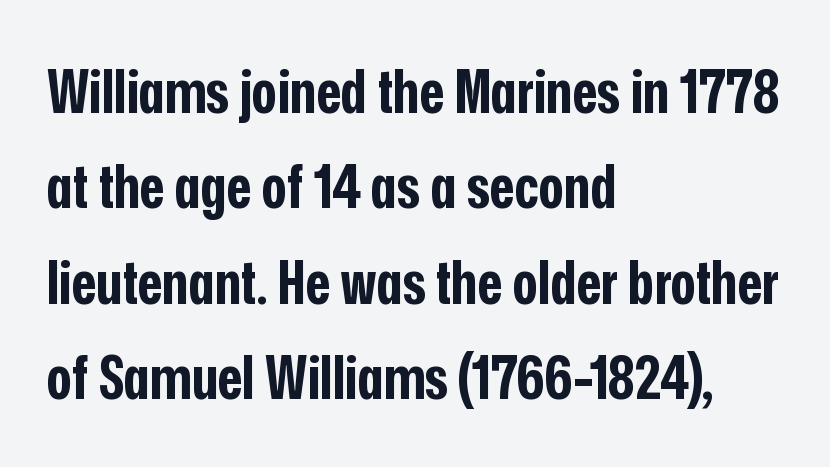
{"serif": "no", "italic": "no", "bold": "yes", "weight": "bold", "width": "condensed", "stroke_contrast": "low", "x_height": "medium", "monospaced": "no", "underline": "no", "align": "left", "line_spacing": "normal", "line_spacing_ratio": 1.59, "letter_spacing": "normal", "letter_spacing_em": 0.0, "glyph_px": 60}
